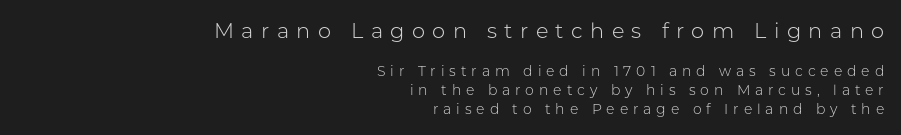
{"italic": "no", "bold": "no", "underline": "no", "align": "right", "line_spacing": "normal", "line_spacing_ratio": 1.35, "letter_spacing": "wide", "letter_spacing_em": 0.35, "larger_block": "first", "size_ratio": 1.5, "glyph_px": 21}
